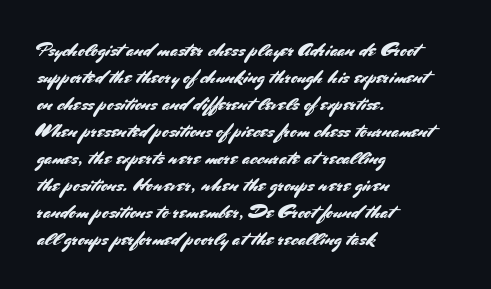
{"underline": "no", "align": "left", "line_spacing": "normal", "line_spacing_ratio": 1.35, "letter_spacing": "normal", "letter_spacing_em": 0.0, "glyph_px": 20}
